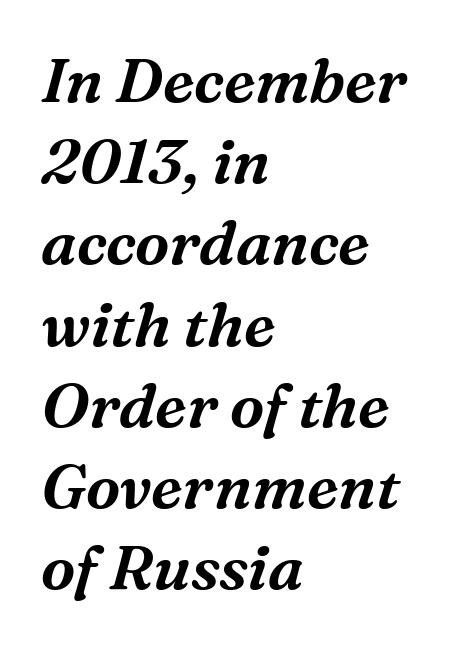
Rendered with sloped, italic letterforms. Spacing verdict: proportional, widths tailored to each character. Type style note: has serifs. Leading: standard. Has an underline been added? It has not.
